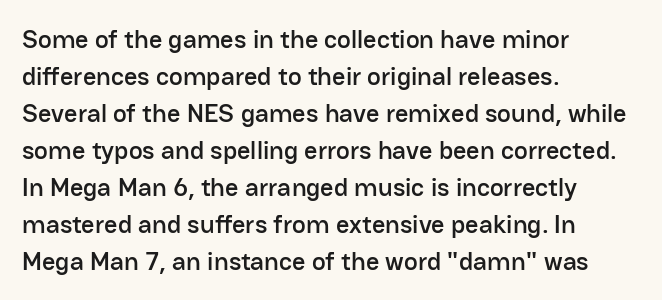
{"italic": "no", "underline": "no", "align": "left", "line_spacing": "normal", "line_spacing_ratio": 1.42, "letter_spacing": "normal", "letter_spacing_em": 0.0, "glyph_px": 26}
